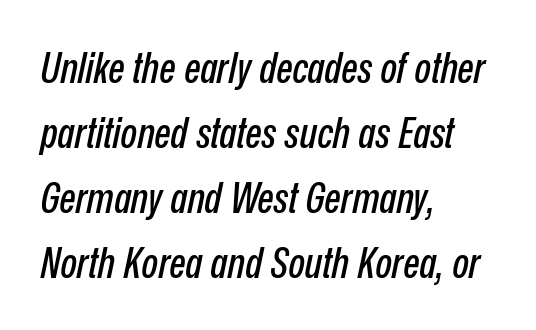
{"italic": "yes", "lean": "right", "slant_degrees": 12, "width": "condensed", "stroke_contrast": "low", "x_height": "medium", "monospaced": "no", "underline": "no", "align": "left", "line_spacing": "normal", "line_spacing_ratio": 1.51, "letter_spacing": "normal", "letter_spacing_em": 0.0, "glyph_px": 43}
